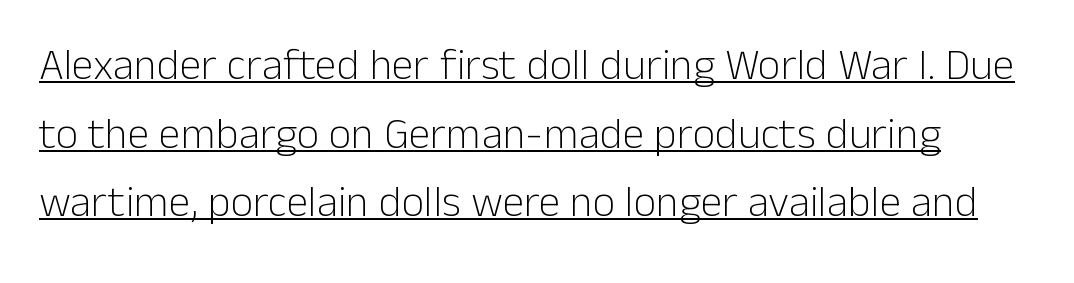
A typesetter would call this zero additional tracking. Weight class: somewhere from thin through regular. Does the leading feel generous? No, just average. Varying glyph widths throughout — classic text-font behaviour.
